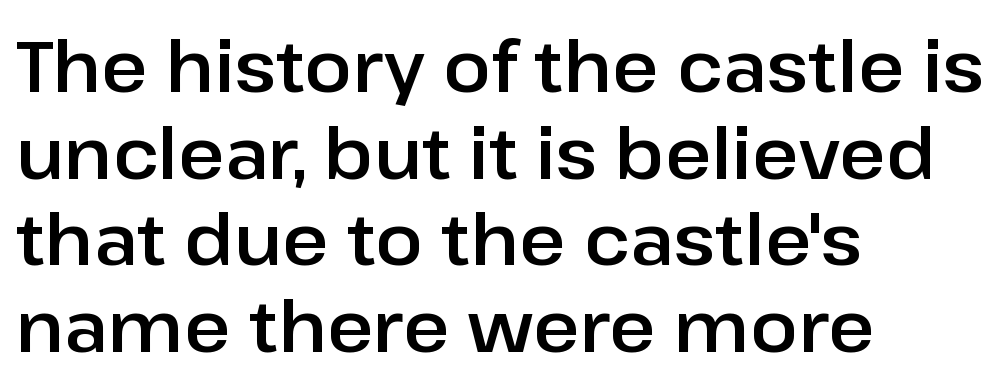
Casual observation: everything's shoved over to the left. Underline: absent. Note the varied advance widths — an 'i' is clearly narrower than an 'm'. Ascenders rise straight up at ninety degrees. Inter-character spacing is left at the font's built-in metrics.
